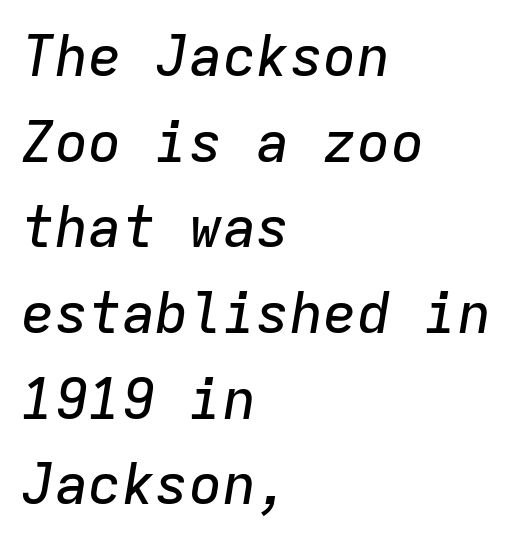
{"italic": "yes", "lean": "right", "slant_degrees": 9, "width": "normal", "stroke_contrast": "low", "x_height": "medium", "monospaced": "yes", "underline": "no", "align": "left", "line_spacing": "normal", "line_spacing_ratio": 1.53, "letter_spacing": "normal", "letter_spacing_em": 0.0, "glyph_px": 56}
